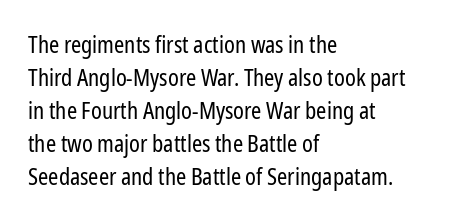
{"italic": "no", "bold": "no", "underline": "no", "align": "left", "line_spacing": "normal", "line_spacing_ratio": 1.43, "letter_spacing": "normal", "letter_spacing_em": 0.0, "glyph_px": 23}
